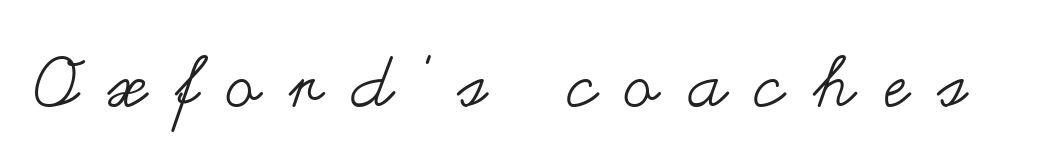
Descenders hang freely into open space. Weight: not bold — regular or lighter. Display-style spreading of the glyphs; the letterfit is very open. The face used here is proportionally spaced, like ordinary book or web type.
